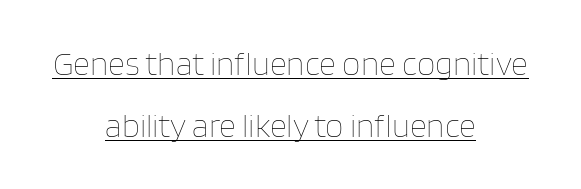
{"italic": "no", "bold": "no", "weight": "thin", "width": "normal", "stroke_contrast": "low", "x_height": "large", "monospaced": "no", "underline": "yes", "align": "center", "line_spacing_ratio": 1.88, "letter_spacing": "normal", "letter_spacing_em": 0.0, "glyph_px": 33}
